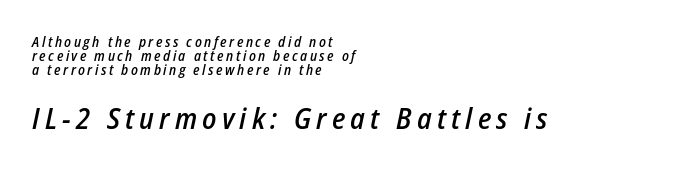
{"italic": "yes", "lean": "right", "slant_degrees": 12, "bold": "semi", "weight": "semibold", "width": "condensed", "stroke_contrast": "low", "x_height": "medium", "monospaced": "no", "underline": "no", "align": "left", "line_spacing": "tight", "line_spacing_ratio": 1.01, "larger_block": "second", "size_ratio": 2.07, "glyph_px": 29}
